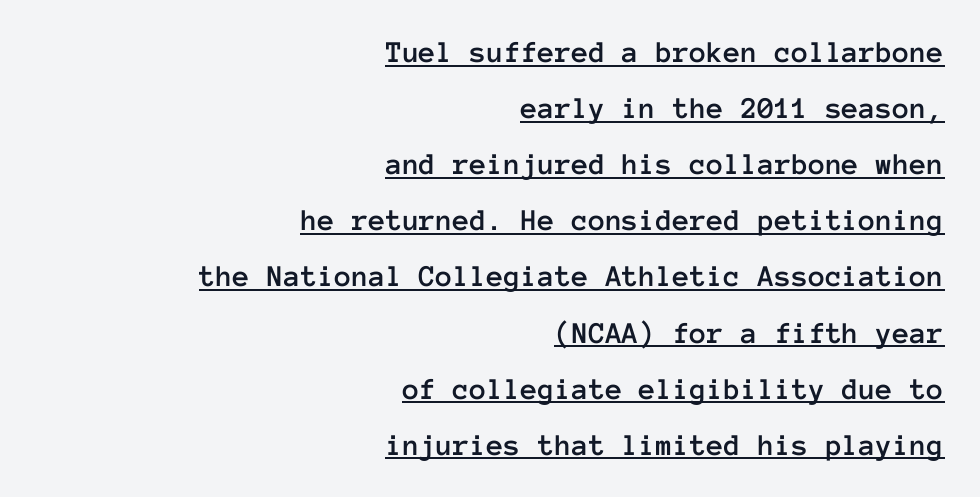
These characters rest on top of a visible drawn line. These lines keep a tight, regular rhythm from letter to letter. Think of a typewriter: that constant character pitch is what you see here. Right-aligned paragraph, ragged on the left.
